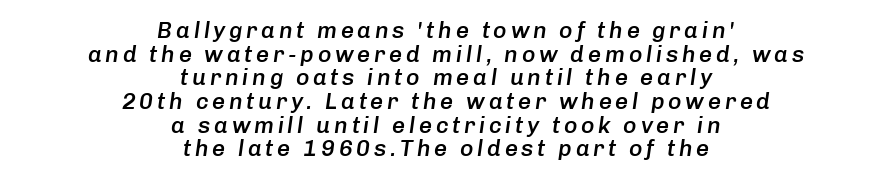
The baseline area is clear. Style check: oblique. If you measured baseline to baseline, you'd find a short distance. Casual observation: everything's sitting right in the middle.
